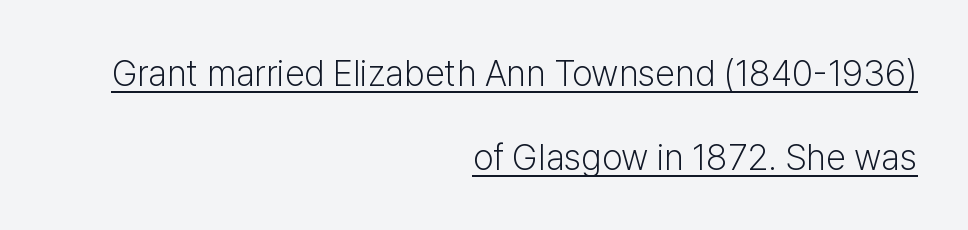
Think of a printed novel: that variable character pitch is what you see here. In designer terms, the underline attribute is active on this setting. Look at the tracking — it's just the regular setting, nothing added. The lettering stays uniformly vertical, giving the passage a roman look. This is sans-serif lettering, the kind often seen on screens and signage.
